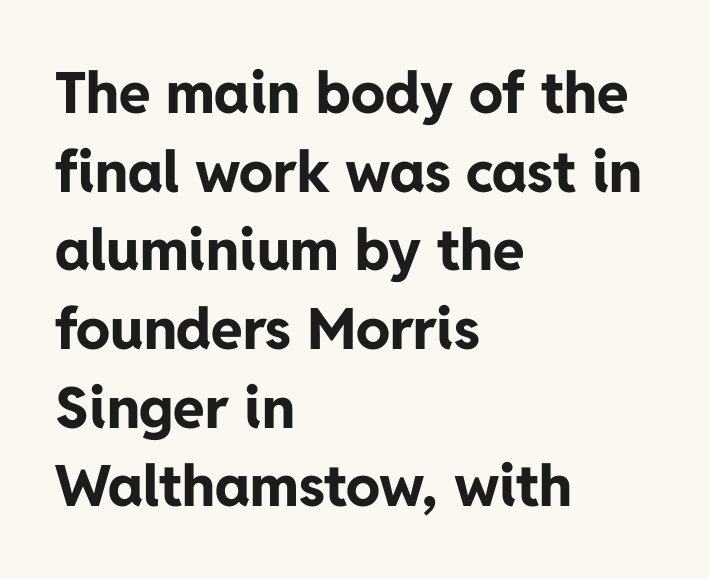
Decoration check: the copy has no underline. Baseline-to-baseline distance is the conventional proportion of letter height. The lines in this sample share a left origin and differ only in where they stop. Do the letters lean? They stand straight. Spacing between characters is what you'd get straight out of the box. Character widths vary here, with narrow letters taking less room than wide ones.
